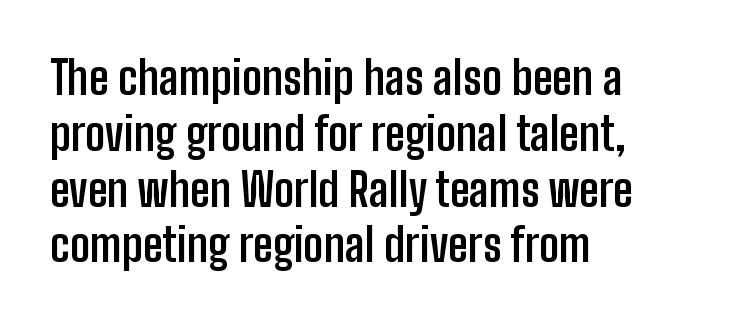
{"serif": "no", "italic": "no", "bold": "yes", "weight": "semibold", "width": "condensed", "stroke_contrast": "low", "x_height": "medium", "monospaced": "no", "underline": "no", "align": "left", "line_spacing_ratio": 1.24, "letter_spacing": "normal", "letter_spacing_em": 0.0, "glyph_px": 45}
